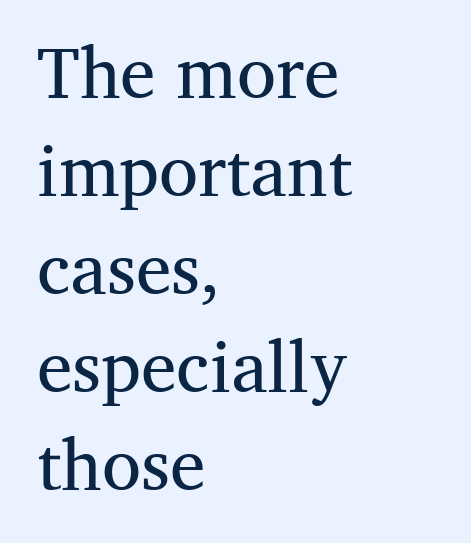
Q: Is the text bold? A: No.
Q: Is the text italic (slanted)? A: No, it is upright.
Q: Is the typeface a serif or a sans-serif typeface? A: Serif.
Q: Is the text underlined? A: No.
Q: How is the paragraph aligned? A: Left-aligned.
Q: Is the spacing between letters normal or unusually wide? A: Normal.
Q: Is the spacing between lines tight, normal or loose? A: Normal.
Q: Width (condensed, normal, or wide)? A: Normal.
Q: Stroke contrast? A: Medium.
Q: x-height? A: Medium.
Q: Monospaced? A: No.
